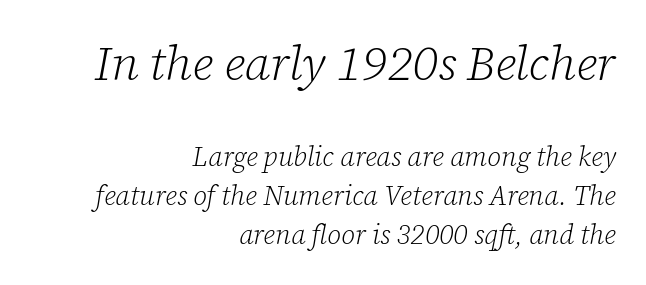
{"serif": "yes", "italic": "yes", "lean": "right", "slant_degrees": 12, "bold": "no", "weight": "light", "width": "normal", "stroke_contrast": "low", "x_height": "medium", "monospaced": "no", "underline": "no", "align": "right", "line_spacing": "normal", "line_spacing_ratio": 1.45, "letter_spacing": "normal", "letter_spacing_em": 0.0, "larger_block": "first", "size_ratio": 1.78, "glyph_px": 48}
